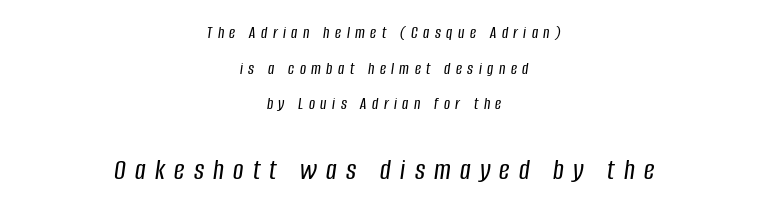
The image shows 29 px condensed type, italic (leaning right); set centered, loose line spacing (2.09x), unusually wide letter spacing (+0.32 em), not underlined; the second (bottom) block is 1.71x larger; low stroke contrast and a large x-height.
